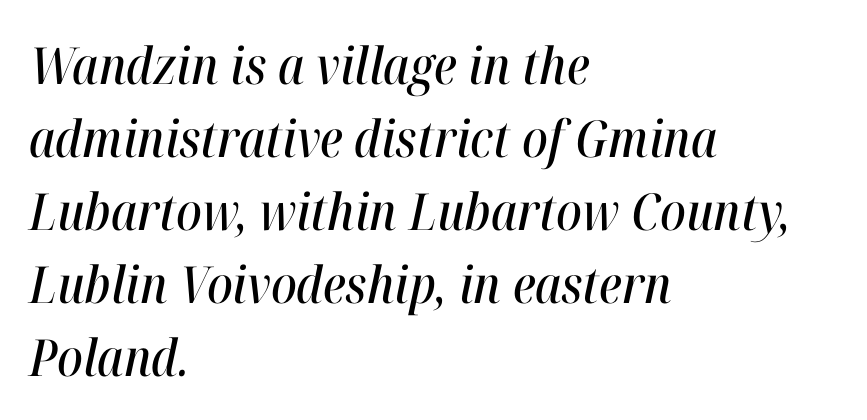
The image shows 51 px condensed type, italic (leaning right); set left-aligned, normal line spacing (1.43x), normal letter spacing, not underlined; high stroke contrast and a medium x-height.
